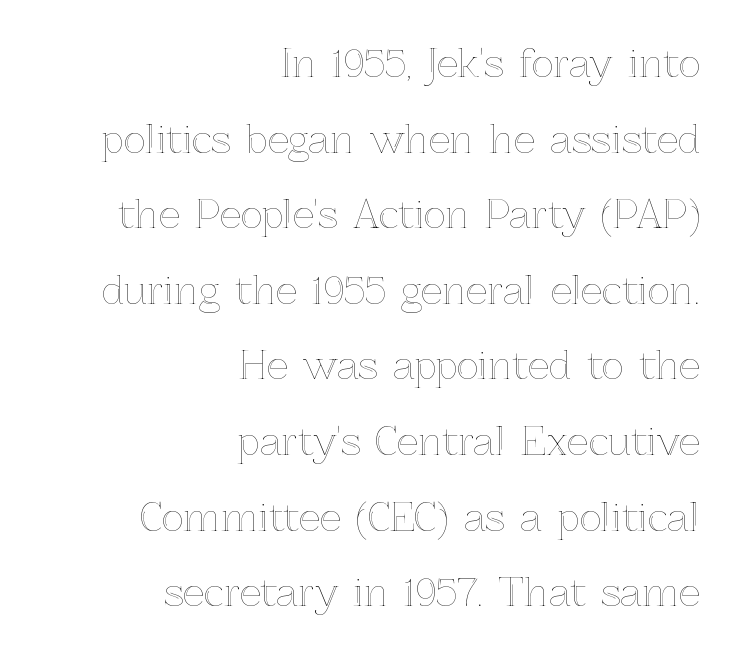
The image shows 38 px text type, upright; set right-aligned, loose line spacing (1.99x), normal letter spacing, not underlined; a medium x-height.
